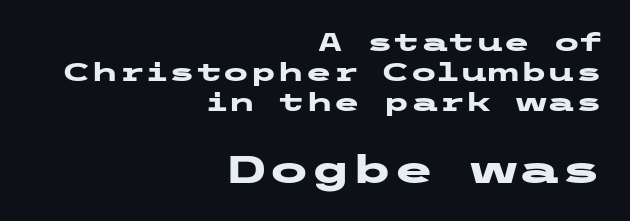
The image shows 38 px heavy, wide sans-serif type, upright; set right-aligned, line spacing 1.2x, normal letter spacing, not underlined; the second (bottom) block is 1.52x larger; low stroke contrast and a medium x-height.
